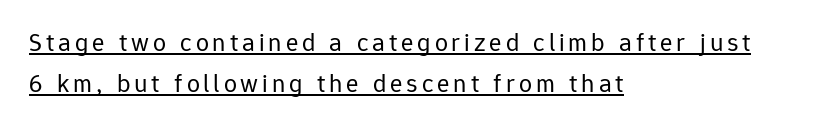
Q: Is the text bold? A: No.
Q: Is the text italic (slanted)? A: No, it is upright.
Q: Is the text underlined? A: Yes.
Q: How is the paragraph aligned? A: Left-aligned.
Q: Is the spacing between lines tight, normal or loose? A: Normal.
